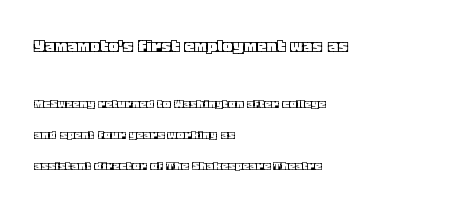
The image shows 20 px text type, upright; set left-aligned, loose line spacing (2.23x), normal letter spacing, not underlined; the first (top) block is 1.43x larger.
